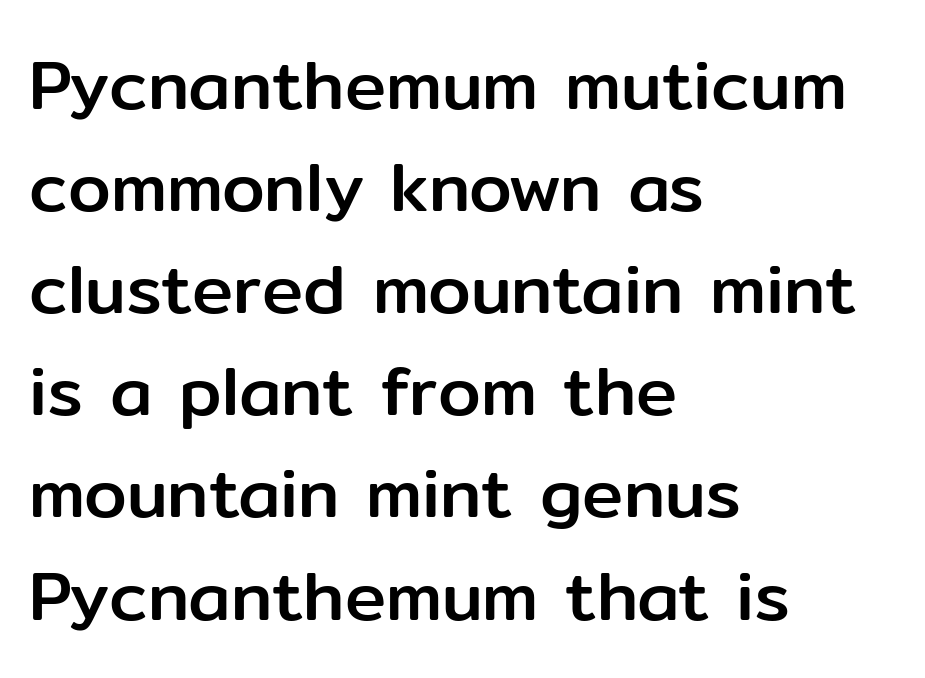
The face used here is rendered with its standard letterfit. Does the lettering tilt? It doesn't — this is upright. Nothing sits at the stroke ends, so this counts as sans-serif. These lines are rendered in a variable-pitch font. Any mark beneath the type? The region is blank. Does the copy run flush right? No — it runs flush left.
